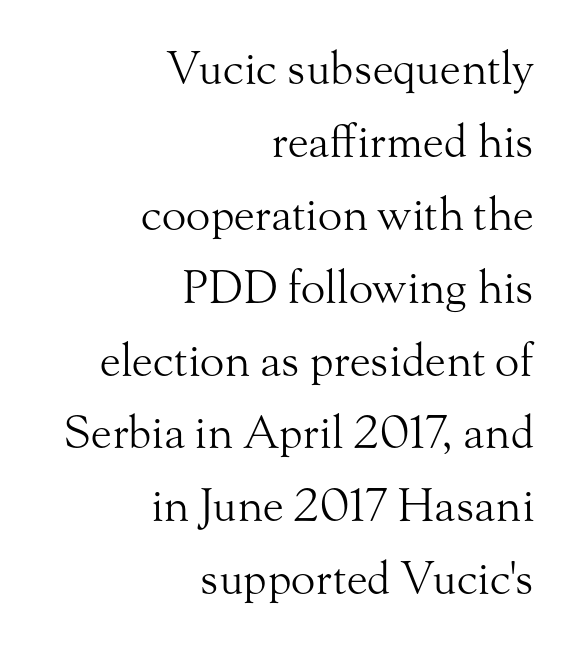
Check where the strokes stop: tiny serifs finish them off. Each new line begins a customary step beneath the previous one. The compositor pushed each line to the right boundary. These lines keep a tight, regular rhythm from letter to letter.
